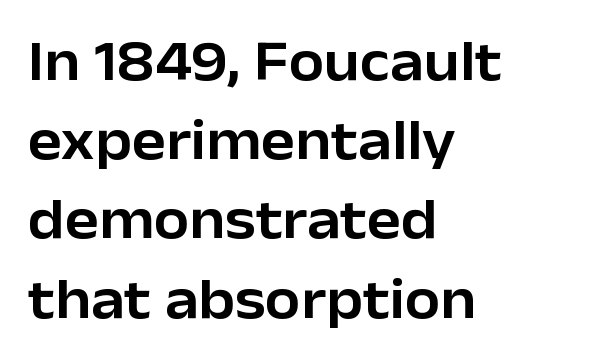
The image shows 57 px sans-serif type, upright; set left-aligned, normal line spacing (1.39x), normal letter spacing, not underlined; low stroke contrast and a medium x-height.
